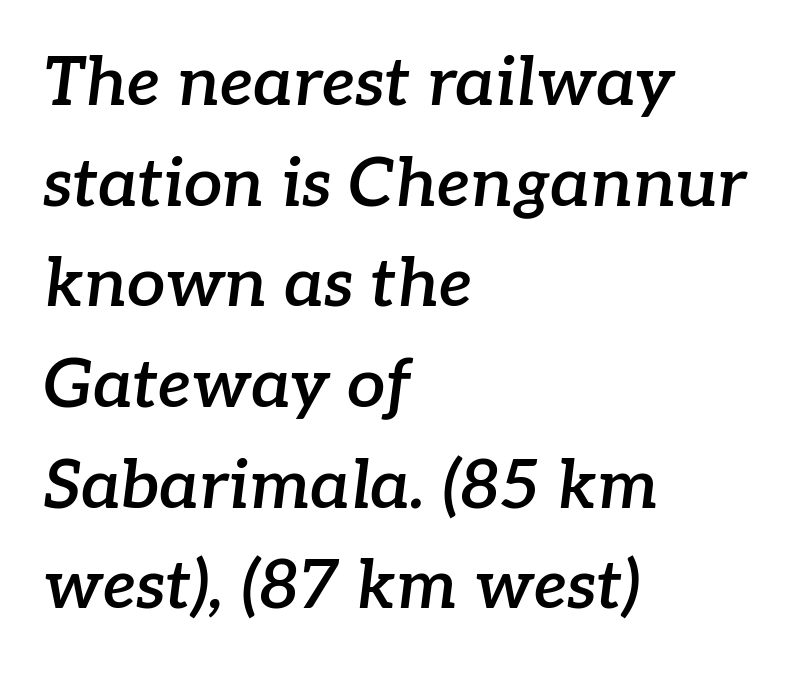
The image shows 68 px semibold serif type, italic (leaning right); set left-aligned, normal line spacing (1.48x), normal letter spacing, not underlined; low stroke contrast and a medium x-height.
